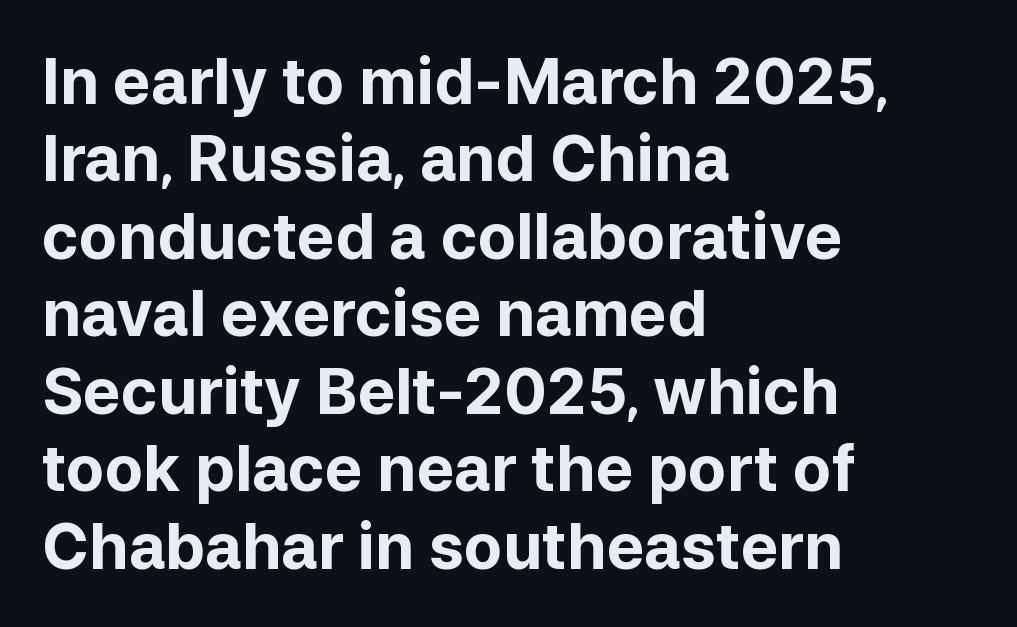
Serif or sans? Sans — the stroke terminals are bare. Heavy-handed strokes throughout: this text is bold. Horizontal alignment here is leftward, the default for most running prose. Here the glyphs are tracked normally, forming tight word shapes. The passage shown is not underscored anywhere.
